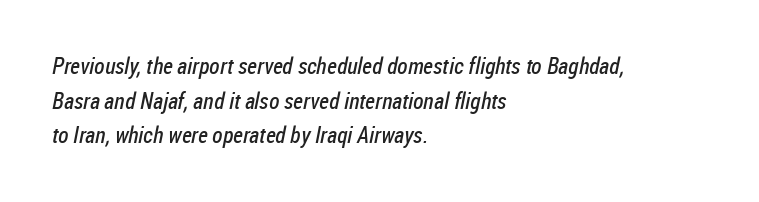
Q: Is the text bold? A: No.
Q: Is the text underlined? A: No.
Q: How is the paragraph aligned? A: Left-aligned.
Q: Is the spacing between letters normal or unusually wide? A: Normal.
Q: Is the spacing between lines tight, normal or loose? A: Normal.
